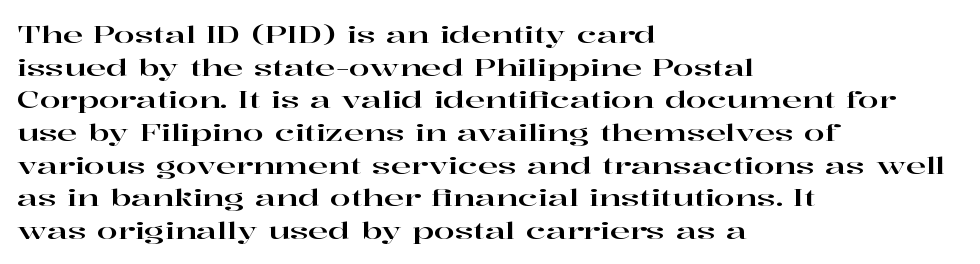
Q: Is the text italic (slanted)? A: No, it is upright.
Q: Is the text underlined? A: No.
Q: How is the paragraph aligned? A: Left-aligned.
Q: Is the spacing between letters normal or unusually wide? A: Normal.
Q: Is the spacing between lines tight, normal or loose? A: Normal.
